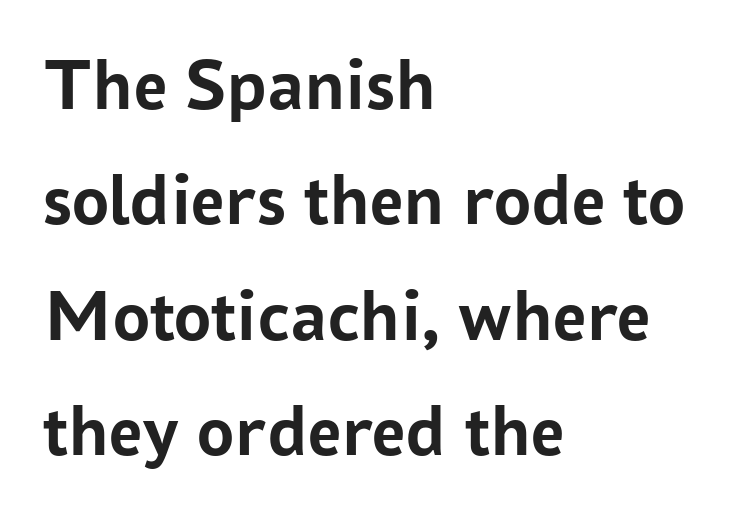
Q: Is the text bold? A: Yes.
Q: Is the text italic (slanted)? A: No, it is upright.
Q: Is the typeface a serif or a sans-serif typeface? A: Sans-serif.
Q: Is the text underlined? A: No.
Q: How is the paragraph aligned? A: Left-aligned.
Q: Is the spacing between letters normal or unusually wide? A: Normal.
Q: Is the spacing between lines tight, normal or loose? A: Normal.
Q: Width (condensed, normal, or wide)? A: Normal.
Q: Stroke contrast? A: Low.
Q: x-height? A: Medium.
Q: Monospaced? A: No.
